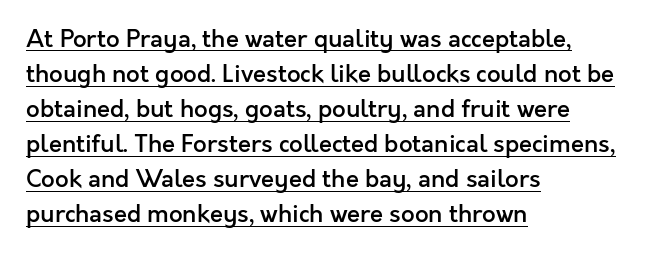
Q: Is the text bold? A: Semi-bold.
Q: Is the text italic (slanted)? A: No, it is upright.
Q: Is the text underlined? A: Yes.
Q: How is the paragraph aligned? A: Left-aligned.
Q: Is the spacing between letters normal or unusually wide? A: Normal.
Q: Is the spacing between lines tight, normal or loose? A: Normal.
